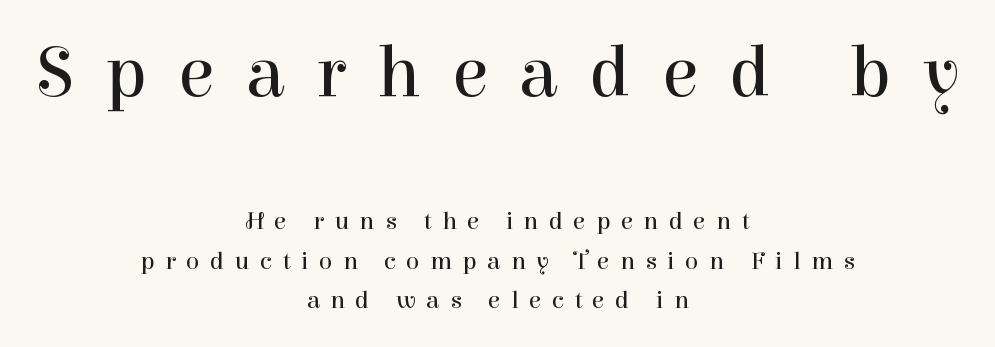
The image shows 74 px regular-weight serif type, upright; set centered, normal line spacing (1.58x), unusually wide letter spacing (+0.42 em), not underlined; the first (top) block is 2.96x larger; high stroke contrast and a medium x-height.
